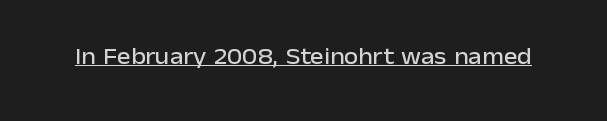
The image shows 23 px text type, upright; set normal letter spacing, underlined.
